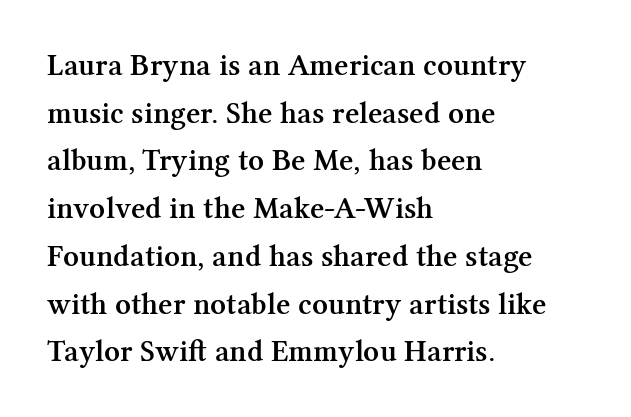
Nobody touched the tracking dial on this one. Vertical spacing — default. Characters remain perfectly vertical along every line. Here the designer chose a conventional face with non-uniform glyph widths.
